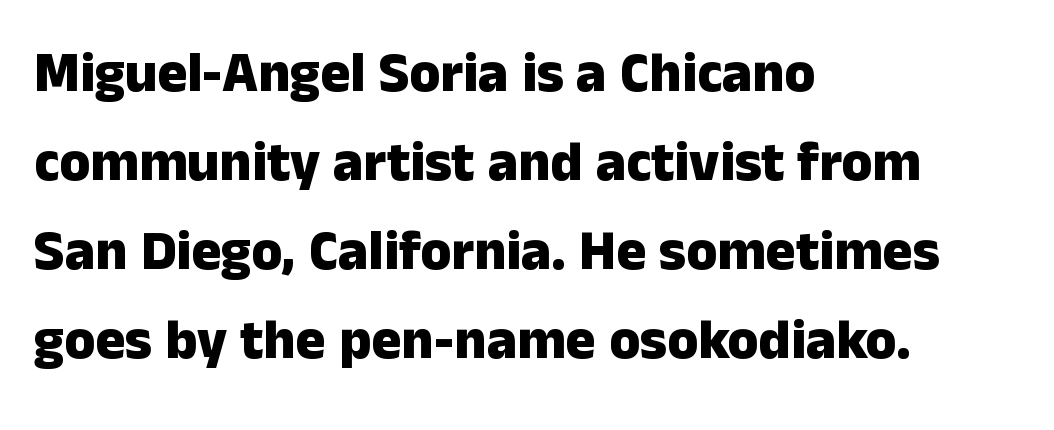
On the weight axis this lands at bold, roughly 700. If you measured baseline to baseline, you'd find a middling distance. The typesetter chose a ragged-right arrangement here. Lines of text with bare space underneath. This sample uses plain, unmodified letter spacing.
